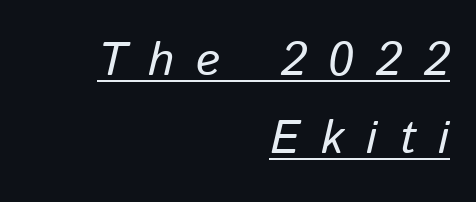
Letter spacing: wide. Each new line begins a customary step beneath the previous one. Compared with ordinary roman type, these characters are visibly tilted. The words here are underlined. If you drew a ruler down the right edge, every line would touch it.
